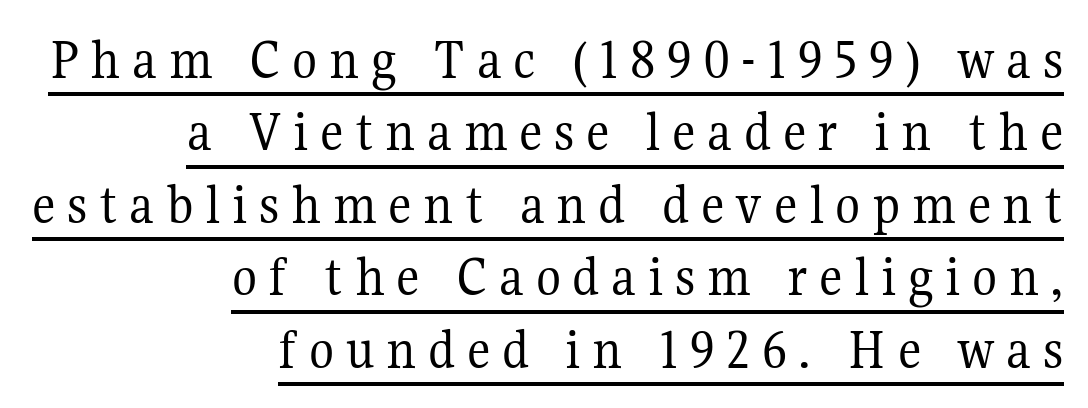
Visually the block forms a straight wall on the right and a jagged coastline on the left. Characters remain perfectly vertical along every line. Does the leading feel generous? No, just average. Weight: not bold — regular or lighter.
